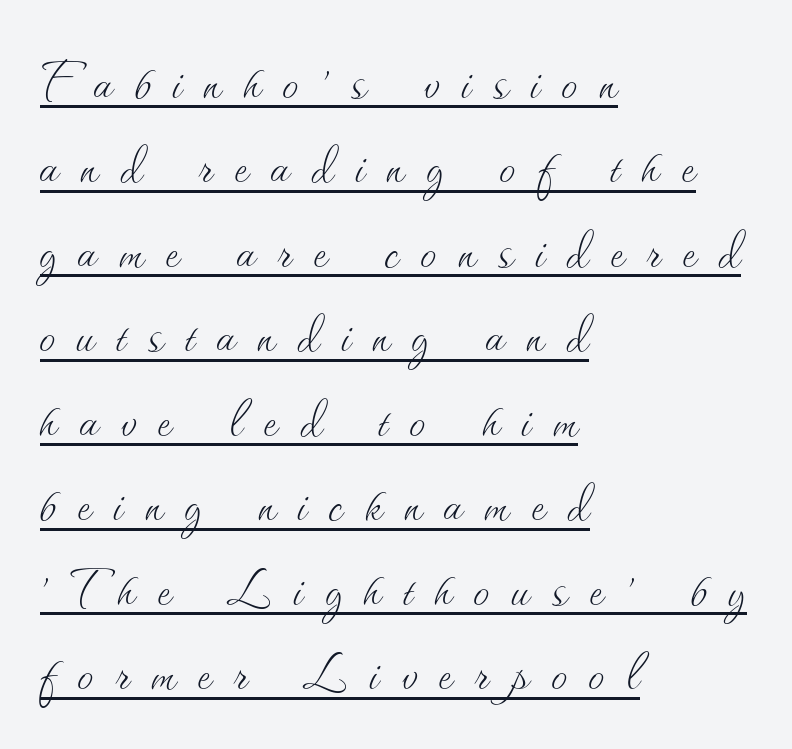
The letters are spread apart with noticeably loose tracking. The words here are underlined. Stroke thickness stays within the range of a standard reading face or lighter. Compared with a centered layout, this one pins lines to the left instead. How would I describe the line gaps? Plain and ordinary.
